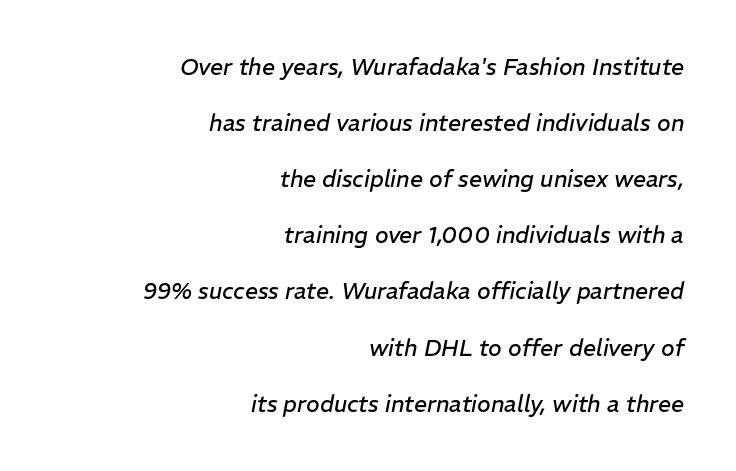
Rule under the text: the space is simply empty. You could call the tracking neutral — neither tight nor loose. Slant detected: the letters are inclined. These glyphs show unthickened strokes, regular width or finer. Compared with typical paragraphs, the rows here are farther apart.
